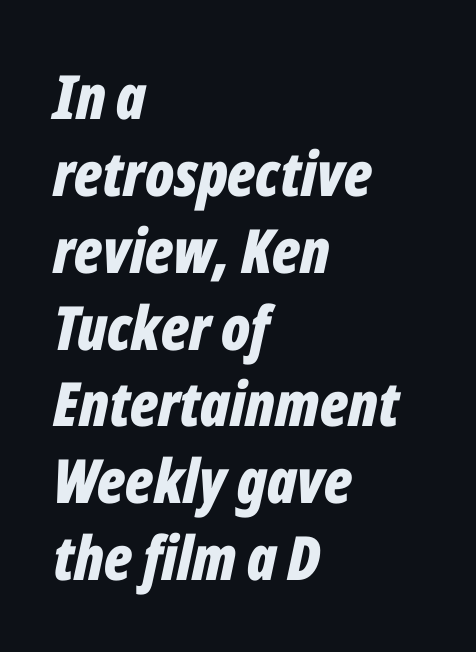
Compared with ordinary roman type, these characters are visibly tilted. Spacing between characters is what you'd get straight out of the box. Anything drawn beneath the words? Only blank space. Visually the block forms a straight wall on the left and a jagged coastline on the right.
